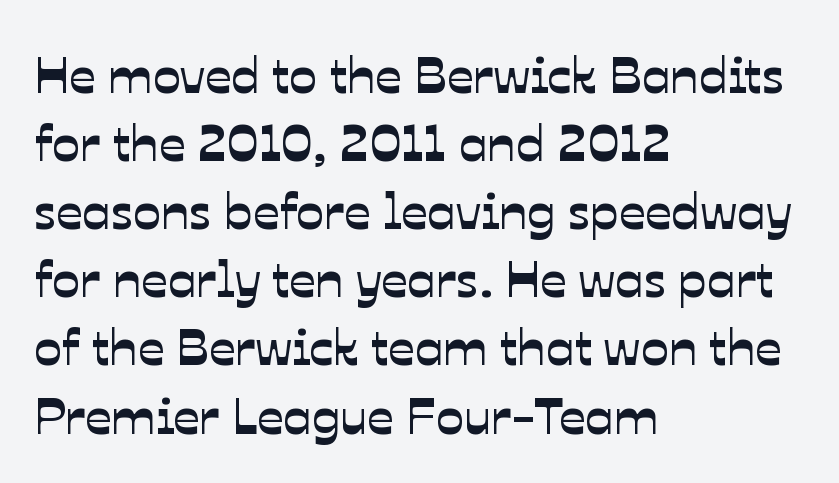
Q: Is the typeface a serif or a sans-serif typeface? A: Sans-serif.
Q: Is the text underlined? A: No.
Q: How is the paragraph aligned? A: Left-aligned.
Q: Is the spacing between letters normal or unusually wide? A: Normal.
Q: Is the spacing between lines tight, normal or loose? A: Normal.
Q: Width (condensed, normal, or wide)? A: Normal.
Q: Stroke contrast? A: Low.
Q: x-height? A: Medium.
Q: Monospaced? A: No.
